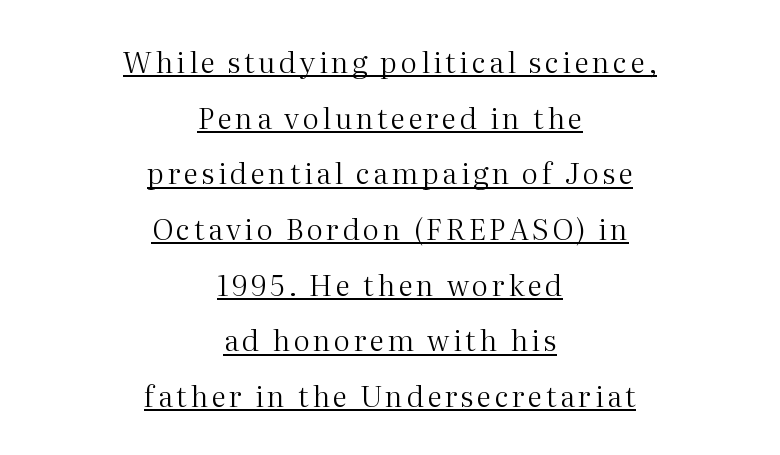
The image shows 29 px regular-weight serif type, upright; set centered, loose line spacing (1.92x), underlined; medium stroke contrast and a medium x-height.
